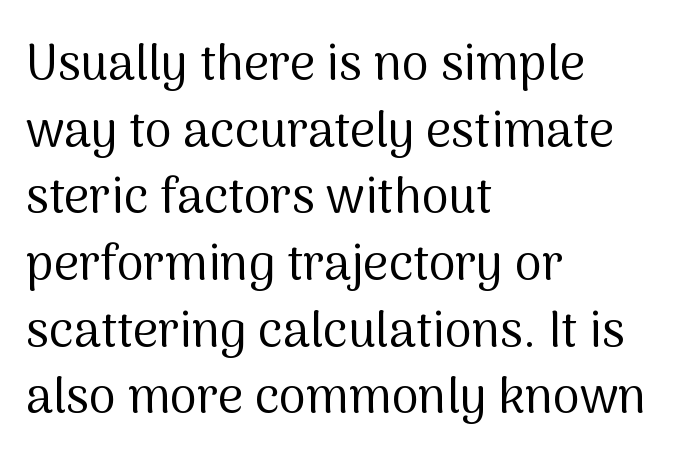
Letters have the restrained weight of plain body copy at most. Nobody touched the tracking dial on this one. A typesetter would call this proportional, since set widths differ per character. A roman cut, with each character standing at attention. A student would call this left alignment; a typographer would say flush left, rag right. What kind of face is this? One without serifs — a sans.
